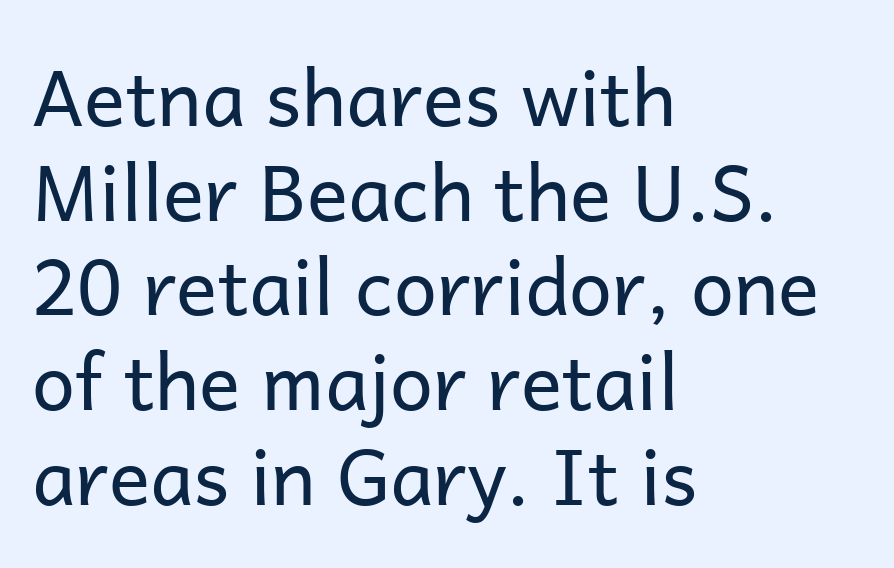
Caption: standard tracking, unaltered. Do the letters lean? They stand straight. The face used here is proportionally spaced, like ordinary book or web type. This reads as an unemphasized weight, regular at the heaviest. Font category for this specimen: sans-serif. Type without underlining.
